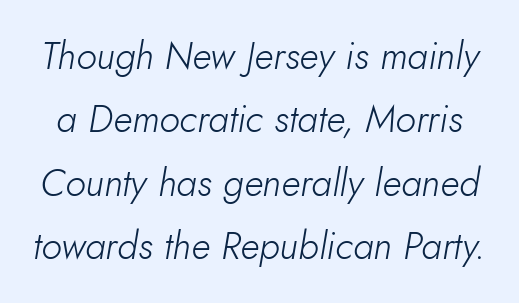
There's an unmistakable incline to the writing here. The passage shown is typed in a proportional face where columns would drift. The strokes carry an ordinary text weight at most. These lines sit exactly where default settings would place them. Nobody touched the tracking dial on this one. Clear beneath every line of the passage.
